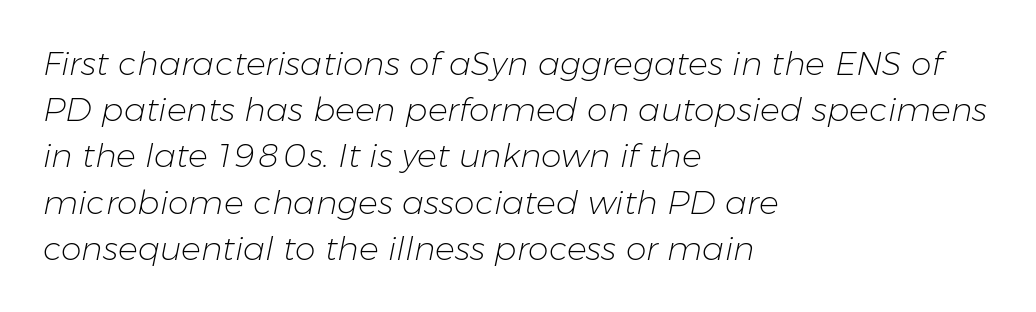
The rendering keeps characters at their native spacing. Line starts are locked; line ends wander. Each new line begins a customary step beneath the previous one. The specimen reads as italic at a glance.
